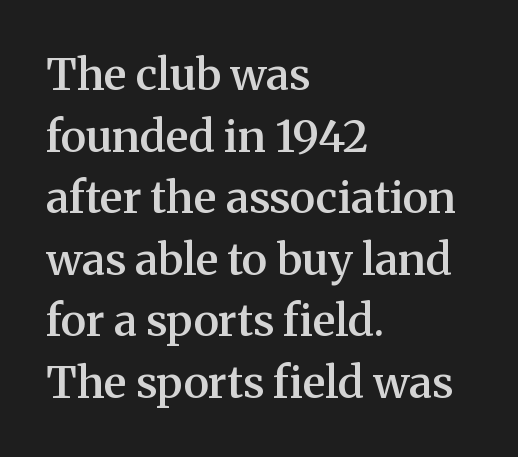
The image shows 44 px semibold serif type, upright; set left-aligned, normal line spacing (1.4x), normal letter spacing, not underlined; medium stroke contrast and a medium x-height.
